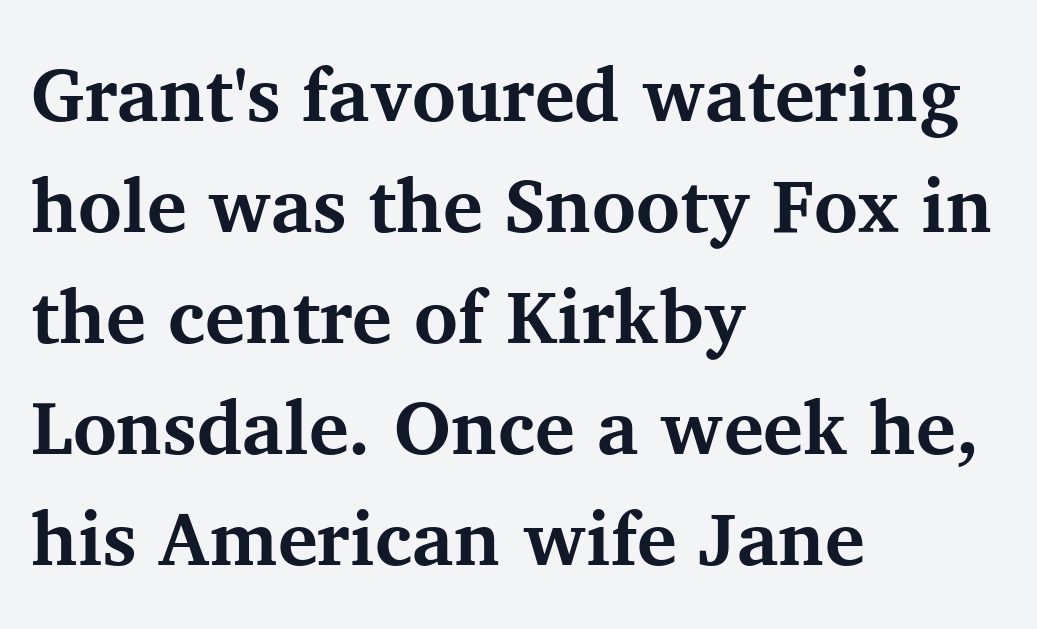
The string is rendered with underlining switched off. Spacing verdict: proportional, widths tailored to each character. The lettering holds an erect, upright posture throughout. All the whitespace from short lines collects on the right. Classification — serif.
